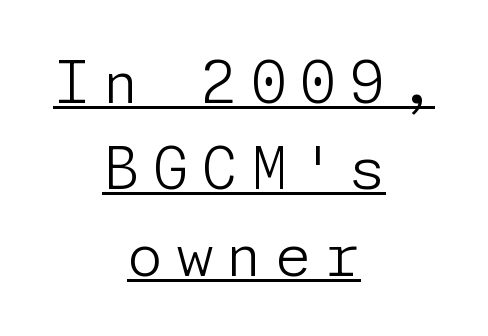
{"serif": "no", "italic": "no", "bold": "no", "weight": "light", "width": "normal", "stroke_contrast": "low", "x_height": "medium", "underline": "yes", "align": "center", "line_spacing": "normal", "line_spacing_ratio": 1.49, "letter_spacing": "wide", "letter_spacing_em": 0.23, "glyph_px": 58}
